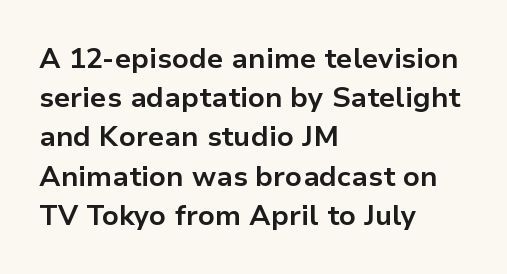
{"serif": "no", "italic": "no", "bold": "yes", "weight": "bold", "width": "normal", "stroke_contrast": "low", "x_height": "medium", "monospaced": "no", "underline": "no", "align": "left", "line_spacing": "normal", "line_spacing_ratio": 1.4, "letter_spacing": "normal", "letter_spacing_em": 0.0, "glyph_px": 28}
